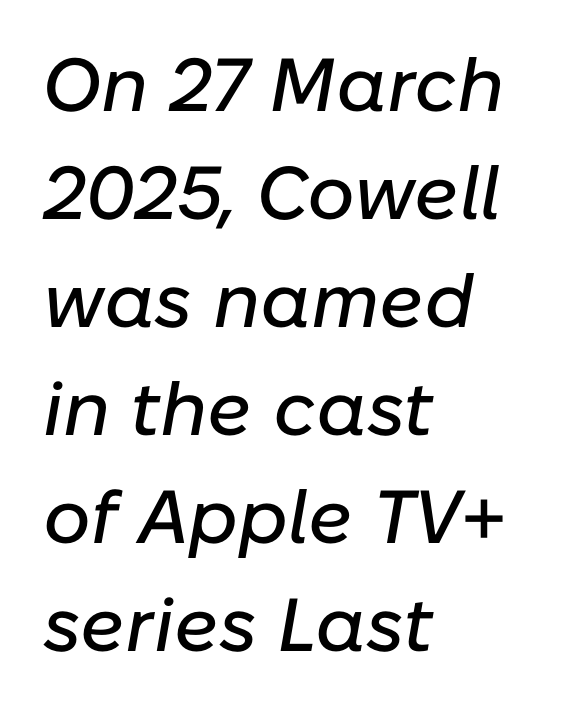
Q: Is the text italic (slanted)? A: Yes, it leans right by about 10 degrees.
Q: Is the text underlined? A: No.
Q: How is the paragraph aligned? A: Left-aligned.
Q: Is the spacing between letters normal or unusually wide? A: Normal.
Q: Is the spacing between lines tight, normal or loose? A: Normal.
Q: Width (condensed, normal, or wide)? A: Normal.
Q: Stroke contrast? A: Low.
Q: x-height? A: Medium.
Q: Monospaced? A: No.
